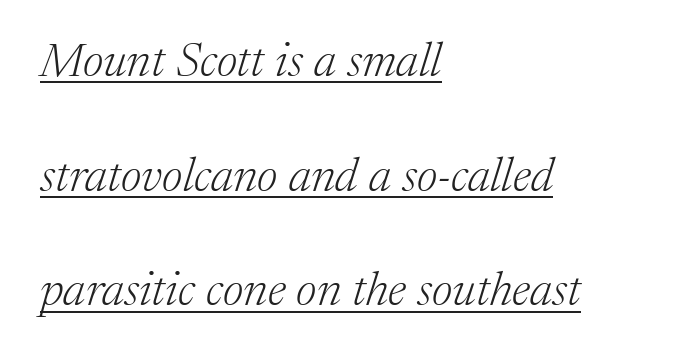
Q: Is the text bold? A: No.
Q: Is the text italic (slanted)? A: Yes, it leans right by about 17 degrees.
Q: Is the typeface a serif or a sans-serif typeface? A: Serif.
Q: Is the text underlined? A: Yes.
Q: How is the paragraph aligned? A: Left-aligned.
Q: Is the spacing between letters normal or unusually wide? A: Normal.
Q: Is the spacing between lines tight, normal or loose? A: Loose.
Q: Width (condensed, normal, or wide)? A: Normal.
Q: Stroke contrast? A: Medium.
Q: x-height? A: Medium.
Q: Monospaced? A: No.
